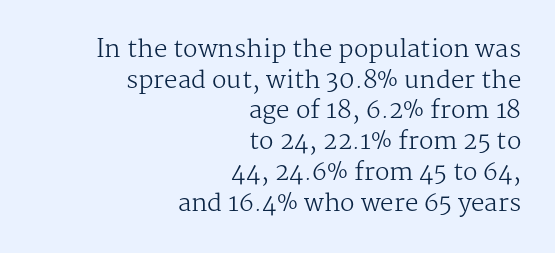
{"italic": "no", "bold": "no", "underline": "no", "align": "right", "line_spacing": "normal", "line_spacing_ratio": 1.28, "letter_spacing": "normal", "letter_spacing_em": 0.0, "glyph_px": 24}
